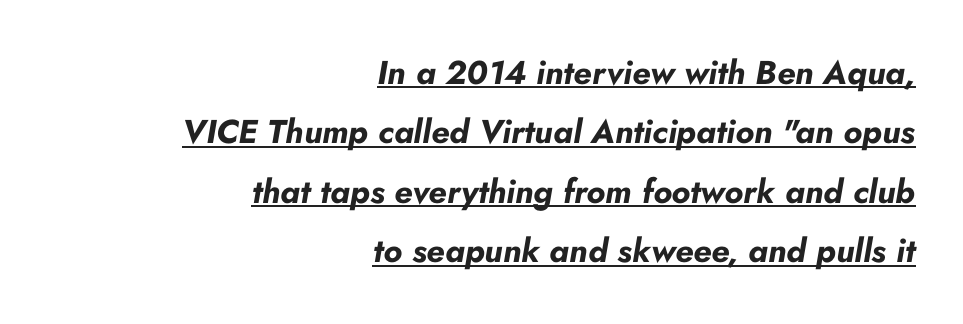
{"italic": "yes", "lean": "right", "slant_degrees": 10, "bold": "yes", "weight": "bold", "width": "normal", "stroke_contrast": "low", "x_height": "small", "monospaced": "no", "underline": "yes", "align": "right", "line_spacing_ratio": 1.8, "letter_spacing": "normal", "letter_spacing_em": 0.0, "glyph_px": 33}
